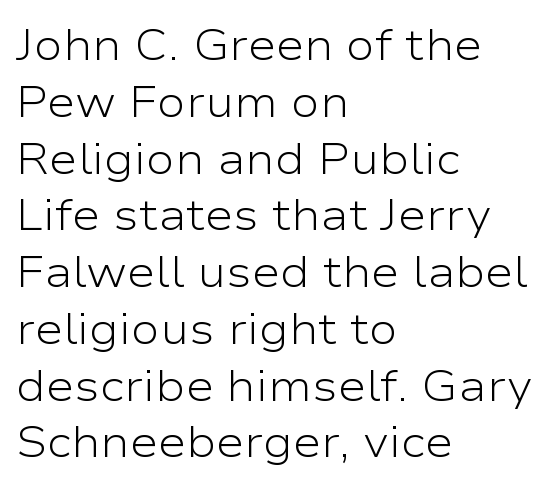
A student would call this left alignment; a typographer would say flush left, rag right. Students, observe: this is what conventionally led text looks like. The gap between lines stays unmarked. Proportional: the letters do not fall into vertical columns. Compared with a typical body face, this is equally light or lighter still. Typographically, this falls in the sans-serif category.
